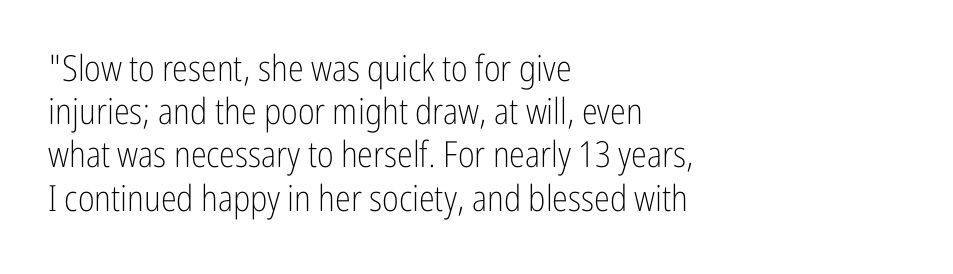
{"serif": "no", "italic": "no", "bold": "no", "weight": "light", "width": "condensed", "stroke_contrast": "low", "x_height": "medium", "monospaced": "no", "underline": "no", "align": "left", "line_spacing_ratio": 1.2, "letter_spacing": "normal", "letter_spacing_em": 0.0, "glyph_px": 36}
